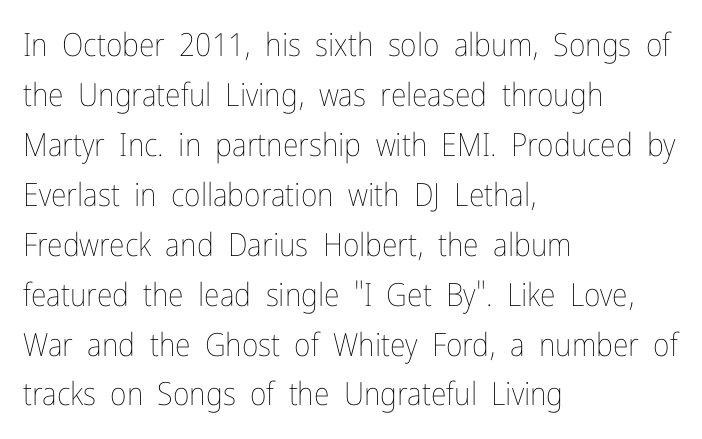
Q: Is the text bold? A: No.
Q: Is the text italic (slanted)? A: No, it is upright.
Q: Is the text underlined? A: No.
Q: How is the paragraph aligned? A: Left-aligned.
Q: Is the spacing between letters normal or unusually wide? A: Normal.
Q: Is the spacing between lines tight, normal or loose? A: Normal.
Q: Width (condensed, normal, or wide)? A: Condensed.
Q: Stroke contrast? A: Low.
Q: x-height? A: Medium.
Q: Monospaced? A: No.
